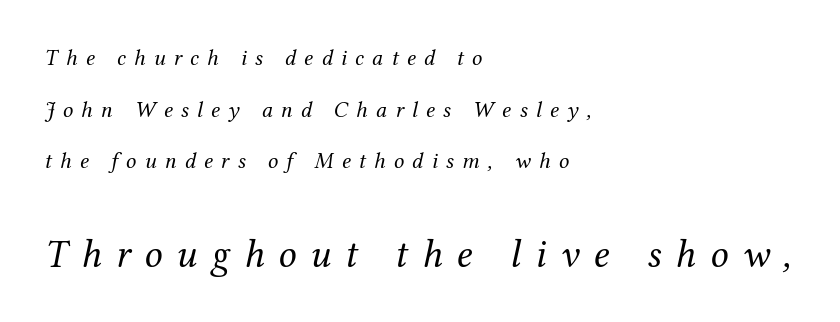
Q: Is the text bold? A: No.
Q: Is the text italic (slanted)? A: Yes, it leans right by about 12 degrees.
Q: Is the typeface a serif or a sans-serif typeface? A: Serif.
Q: Is the text underlined? A: No.
Q: How is the paragraph aligned? A: Left-aligned.
Q: Is the spacing between letters normal or unusually wide? A: Unusually wide.
Q: Is the spacing between lines tight, normal or loose? A: Loose.
Q: Which block of text is set in a larger size, the first (top) or the second (bottom)? A: The second (bottom) one.
Q: Width (condensed, normal, or wide)? A: Normal.
Q: Stroke contrast? A: Medium.
Q: x-height? A: Medium.
Q: Monospaced? A: No.
